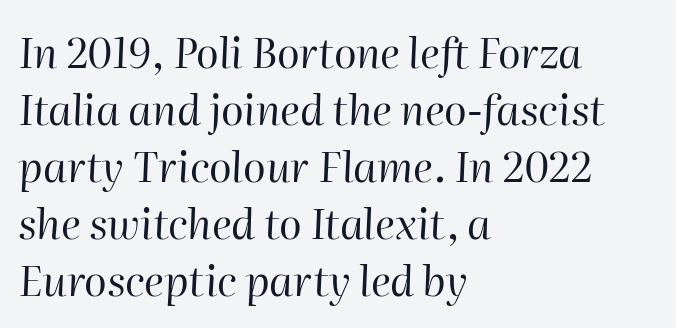
The image shows 42 px regular-weight type, italic (leaning right); set left-aligned, normal line spacing (1.36x), normal letter spacing, not underlined; high stroke contrast and a medium x-height.
